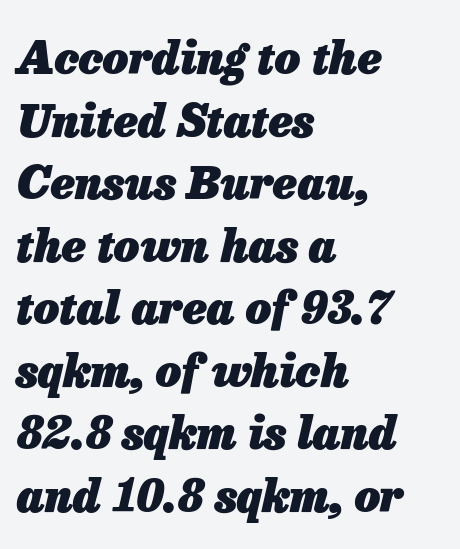
This sample keeps an unexceptional amount of space between lines. The strokes are fattened all the way to bold. The typography opts for an oblique posture over an upright one. The horizontal fit of the characters is conventional and even. Check the space under the baseline: it is left empty. The text block is weighted toward the left margin, trailing off unevenly rightward.
